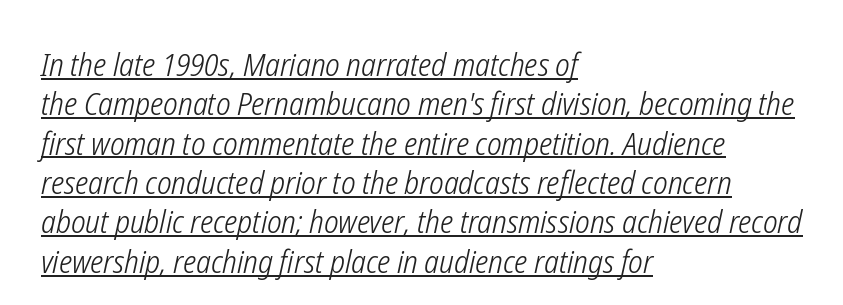
{"italic": "yes", "lean": "right", "slant_degrees": 12, "bold": "no", "weight": "light", "width": "condensed", "stroke_contrast": "low", "x_height": "medium", "monospaced": "no", "underline": "yes", "align": "left", "line_spacing_ratio": 1.23, "letter_spacing": "normal", "letter_spacing_em": 0.0, "glyph_px": 32}
